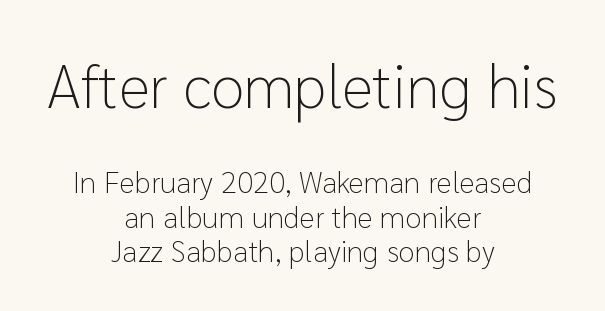
Q: Is the text bold? A: No.
Q: Is the text italic (slanted)? A: No, it is upright.
Q: Is the typeface a serif or a sans-serif typeface? A: Sans-serif.
Q: Is the text underlined? A: No.
Q: How is the paragraph aligned? A: Centered.
Q: Is the spacing between letters normal or unusually wide? A: Normal.
Q: Is the spacing between lines tight, normal or loose? A: Tight.
Q: Which block of text is set in a larger size, the first (top) or the second (bottom)? A: The first (top) one.
Q: Width (condensed, normal, or wide)? A: Normal.
Q: Stroke contrast? A: Low.
Q: x-height? A: Medium.
Q: Monospaced? A: No.
